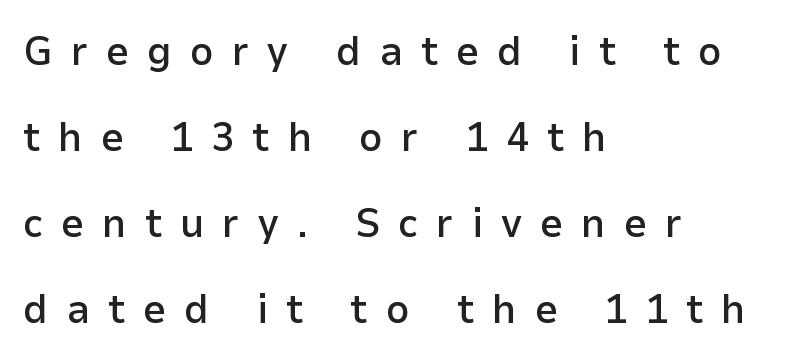
{"serif": "no", "italic": "no", "bold": "semi", "weight": "semibold", "width": "normal", "stroke_contrast": "low", "x_height": "medium", "monospaced": "no", "underline": "no", "align": "left", "line_spacing": "loose", "line_spacing_ratio": 2.1, "letter_spacing": "wide", "letter_spacing_em": 0.44, "glyph_px": 41}
